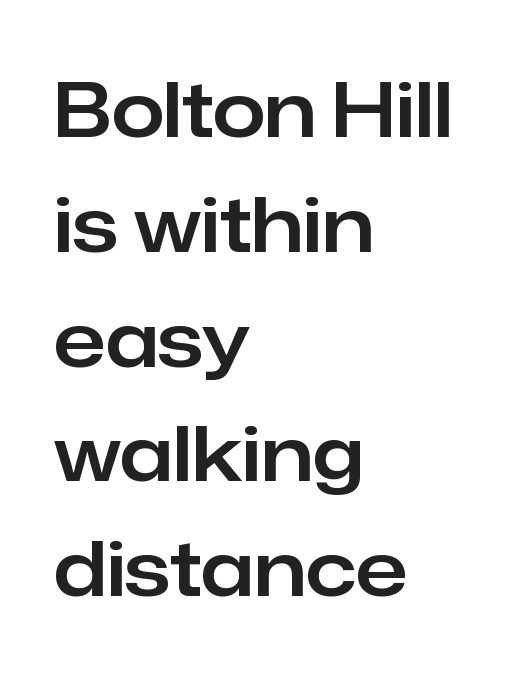
To sum up the face: it is a sans, with no serifs. The letterforms sit shoulder to shoulder at normal distance. Normally led — the rows are evenly, conventionally spaced. This sample uses an upright cut, with every glyph sitting square on the baseline. A classic flush-left, rag-right setting is used for this passage.
